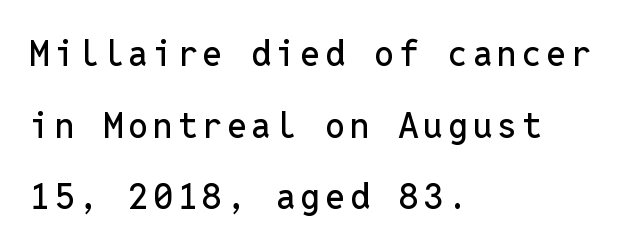
Q: Is the text italic (slanted)? A: No, it is upright.
Q: Is the typeface a serif or a sans-serif typeface? A: Sans-serif.
Q: Is the text underlined? A: No.
Q: How is the paragraph aligned? A: Left-aligned.
Q: Is the spacing between lines tight, normal or loose? A: Loose.
Q: Width (condensed, normal, or wide)? A: Normal.
Q: Stroke contrast? A: Low.
Q: x-height? A: Medium.
Q: Monospaced? A: Yes.
